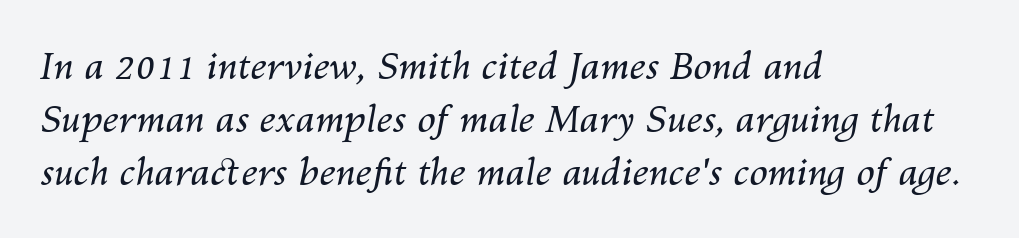
Q: Is the text bold? A: No.
Q: Is the text italic (slanted)? A: Yes, it leans right by about 10 degrees.
Q: Is the text underlined? A: No.
Q: How is the paragraph aligned? A: Left-aligned.
Q: Is the spacing between letters normal or unusually wide? A: Normal.
Q: Is the spacing between lines tight, normal or loose? A: Normal.
Q: Width (condensed, normal, or wide)? A: Normal.
Q: Stroke contrast? A: Medium.
Q: x-height? A: Medium.
Q: Monospaced? A: No.
